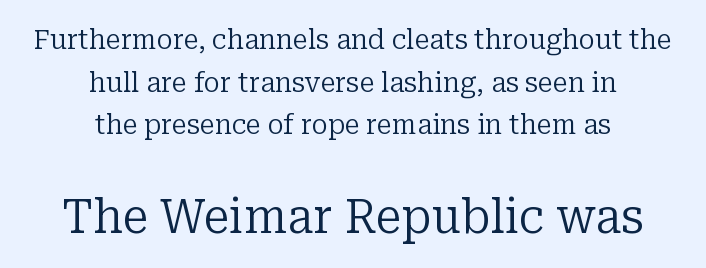
Bare-footed words on every line. Proportional: the letters do not fall into vertical columns. The block sitting lower on the canvas is the one with enlarged characters. Tall strokes in this sample are plumb rather than angled. Summary of weight: not heavy and not bold. Leading matches the norm, producing a regular column.
